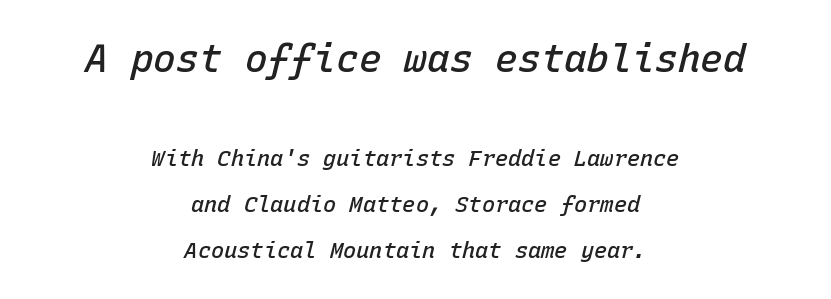
The image shows 38 px semibold type, italic (leaning right), monospaced; set centered, loose line spacing (2.09x), normal letter spacing, not underlined; the first (top) block is 1.73x larger; low stroke contrast and a medium x-height.
